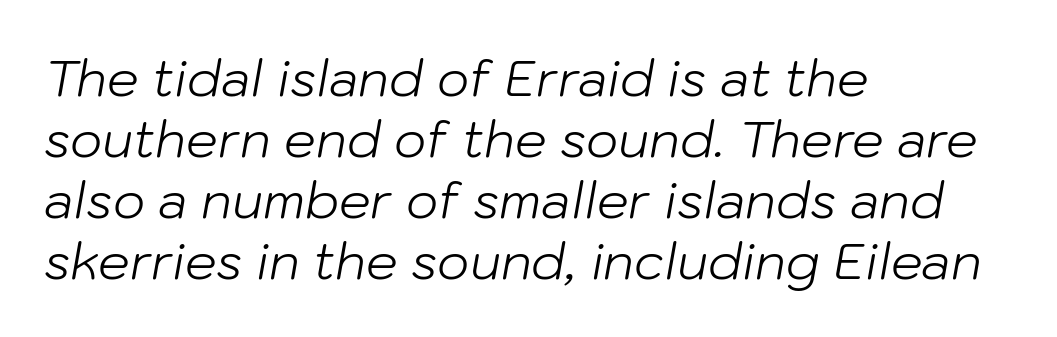
{"italic": "yes", "lean": "right", "slant_degrees": 10, "bold": "no", "weight": "light", "width": "normal", "stroke_contrast": "low", "x_height": "medium", "monospaced": "no", "underline": "no", "align": "left", "line_spacing_ratio": 1.22, "letter_spacing": "normal", "letter_spacing_em": 0.0, "glyph_px": 50}
